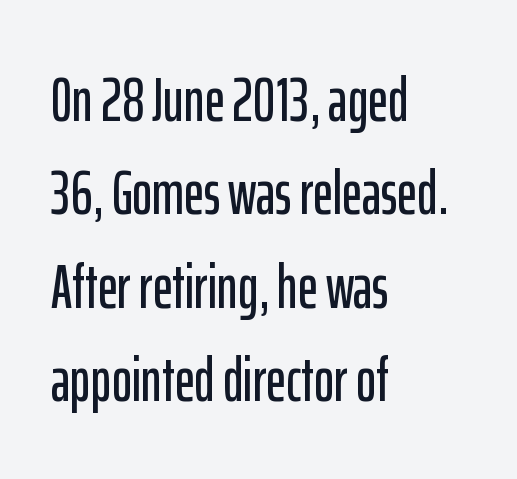
Q: Is the text italic (slanted)? A: No, it is upright.
Q: Is the typeface a serif or a sans-serif typeface? A: Sans-serif.
Q: Is the text underlined? A: No.
Q: How is the paragraph aligned? A: Left-aligned.
Q: Is the spacing between letters normal or unusually wide? A: Normal.
Q: Is the spacing between lines tight, normal or loose? A: Normal.
Q: Width (condensed, normal, or wide)? A: Condensed.
Q: Stroke contrast? A: Low.
Q: x-height? A: Medium.
Q: Monospaced? A: No.
